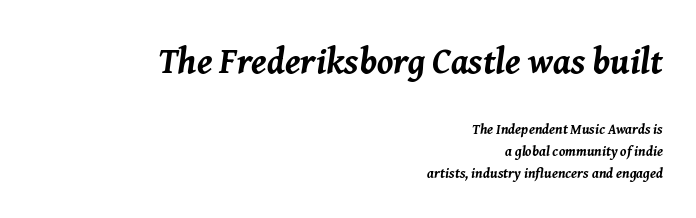
If you squint, the top block still reads clearly — it's the larger of the two. Quick note: underline off. Compared with an ordinary text face, these strokes are far heavier — a full bold. There's an unmistakable incline to the writing here. These lines are set flush right with a ragged left edge.
